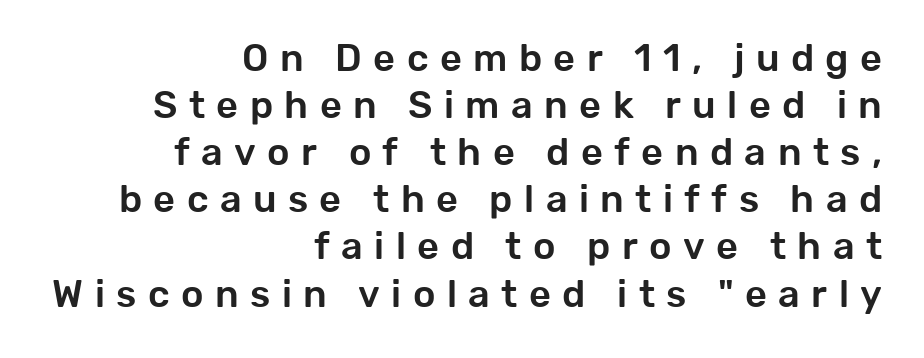
Q: Is the text italic (slanted)? A: No, it is upright.
Q: Is the typeface a serif or a sans-serif typeface? A: Sans-serif.
Q: Is the text underlined? A: No.
Q: How is the paragraph aligned? A: Right-aligned.
Q: Is the spacing between letters normal or unusually wide? A: Unusually wide.
Q: Width (condensed, normal, or wide)? A: Normal.
Q: Stroke contrast? A: Low.
Q: x-height? A: Medium.
Q: Monospaced? A: No.
